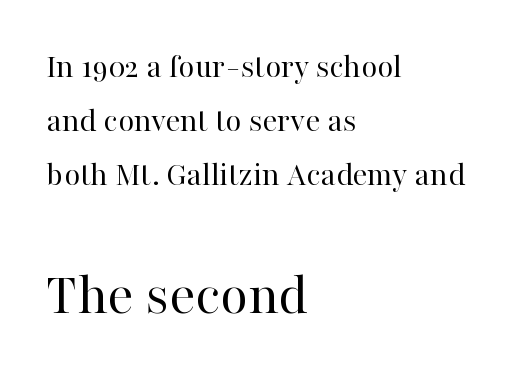
Weight: in the light-to-regular range. Serif or sans? Serif — the stroke terminals have little feet. Is the lower block the larger one? Yes — the lower block carries the bigger type. The glyphs are unaccompanied by any horizontal stroke below them.
